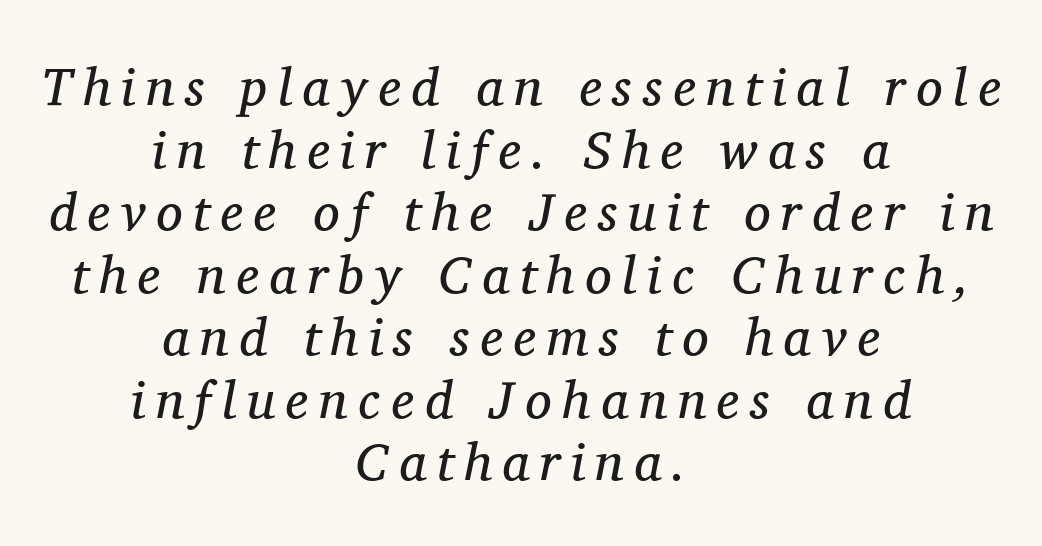
Q: Is the text bold? A: No.
Q: Is the text italic (slanted)? A: Yes, it leans right by about 11 degrees.
Q: Is the typeface a serif or a sans-serif typeface? A: Serif.
Q: Is the text underlined? A: No.
Q: How is the paragraph aligned? A: Centered.
Q: Is the spacing between letters normal or unusually wide? A: Unusually wide.
Q: Width (condensed, normal, or wide)? A: Normal.
Q: Stroke contrast? A: Medium.
Q: x-height? A: Medium.
Q: Monospaced? A: No.
